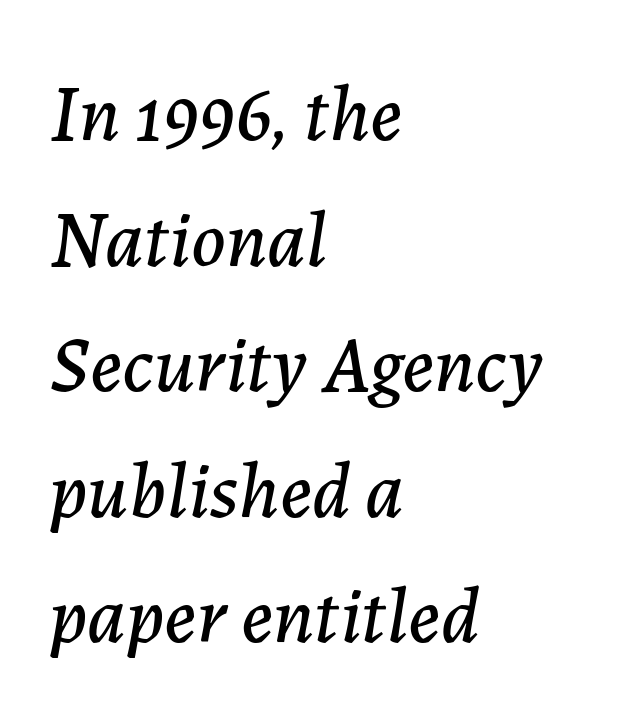
Think of a printed novel: that variable character pitch is what you see here. In CSS terms this would be text-align: left. The strip under each line holds only bare page. Does the leading feel generous? No, just average.
